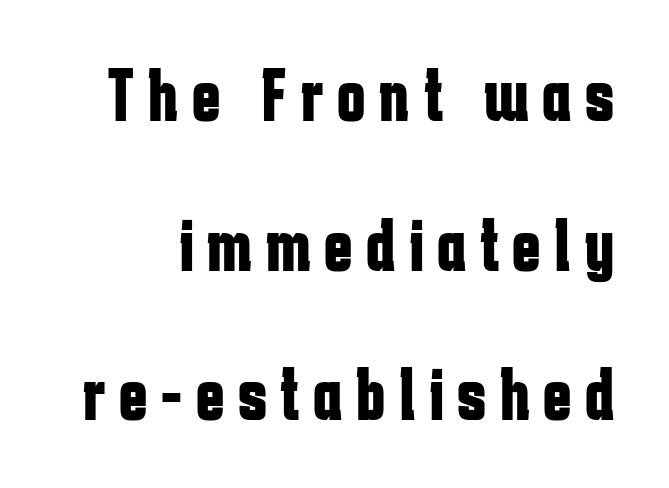
Q: Is the text bold? A: Yes.
Q: Is the text italic (slanted)? A: No, it is upright.
Q: Is the typeface a serif or a sans-serif typeface? A: Sans-serif.
Q: Is the text underlined? A: No.
Q: Is the spacing between lines tight, normal or loose? A: Loose.
Q: Width (condensed, normal, or wide)? A: Condensed.
Q: Stroke contrast? A: Low.
Q: x-height? A: Medium.
Q: Monospaced? A: No.
